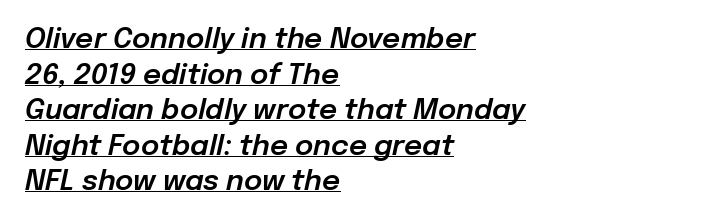
{"italic": "yes", "lean": "right", "slant_degrees": 12, "width": "normal", "stroke_contrast": "low", "x_height": "medium", "monospaced": "no", "underline": "yes", "align": "left", "line_spacing": "normal", "line_spacing_ratio": 1.27, "letter_spacing": "normal", "letter_spacing_em": 0.0, "glyph_px": 28}
